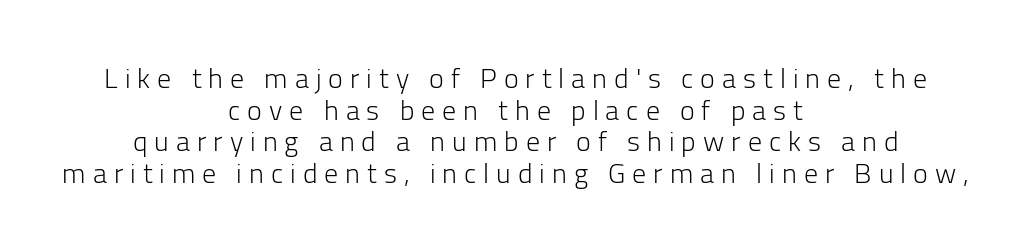
The image shows 28 px light sans-serif type, upright; set centered, tight line spacing (1.13x), unusually wide letter spacing (+0.25 em), not underlined; low stroke contrast and a medium x-height.
